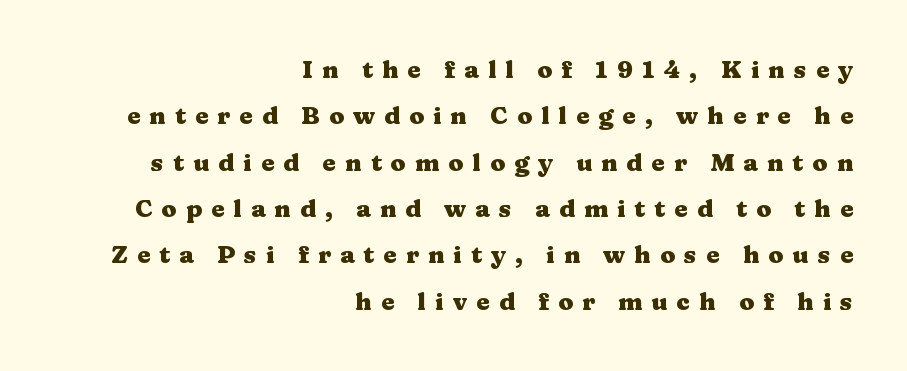
The typography opts for an upright posture over an oblique one. Line ends are locked; line starts wander. The gaps between neighbouring characters are conspicuously large. Descenders are the only things crossing below the line. The face used here has the dense, thick strokes of a bold.
